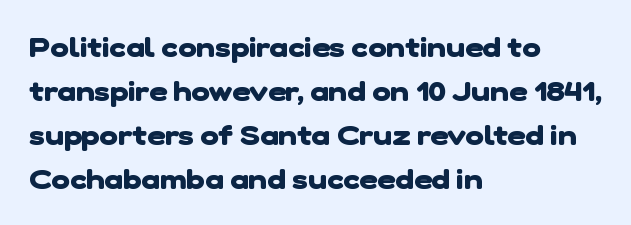
The image shows 28 px heavy sans-serif type; set left-aligned, normal line spacing (1.57x), normal letter spacing, not underlined; low stroke contrast and a medium x-height.
